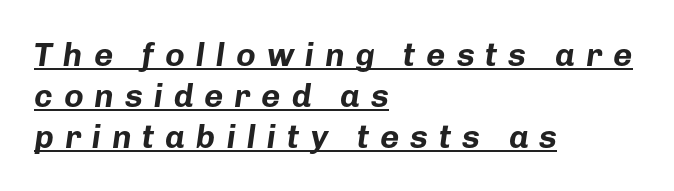
Words appear elongated and porous because spacing is wide. Tall strokes in this sample are angled rather than plumb. Students, observe the line beneath the letters — that is underlining. Heft: maximum for text — a bold. Does the copy run flush right? No — it runs flush left. Do the characters align in a grid? No, the font is proportional.
